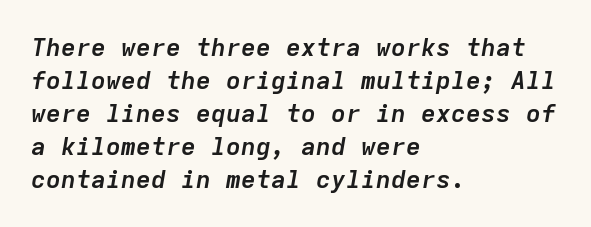
{"italic": "yes", "lean": "right", "slant_degrees": 9, "bold": "yes", "underline": "no", "align": "left", "line_spacing": "normal", "line_spacing_ratio": 1.32, "letter_spacing": "normal", "letter_spacing_em": 0.0, "glyph_px": 25}
